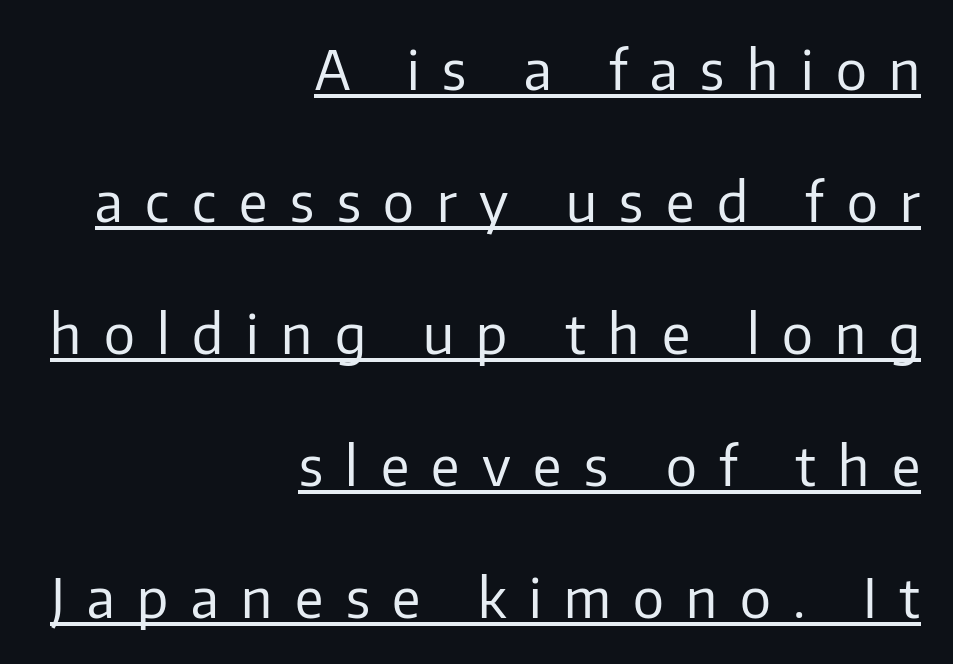
Type style note: lacks serifs. Do the characters align in a grid? No, the font is proportional. Here the glyphs are tracked loosely, breaking word shapes into spaced letters. All the whitespace from short lines collects on the left. Bold? No — there's no thickening of the strokes. Posture: upright roman.
